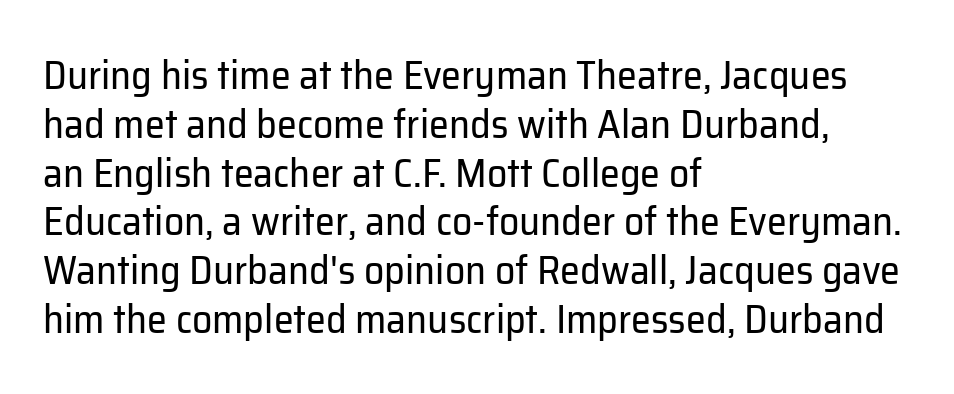
{"serif": "no", "italic": "no", "bold": "no", "weight": "regular", "width": "normal", "stroke_contrast": "low", "x_height": "medium", "monospaced": "no", "underline": "no", "align": "left", "line_spacing_ratio": 1.22, "letter_spacing": "normal", "letter_spacing_em": 0.0, "glyph_px": 40}
